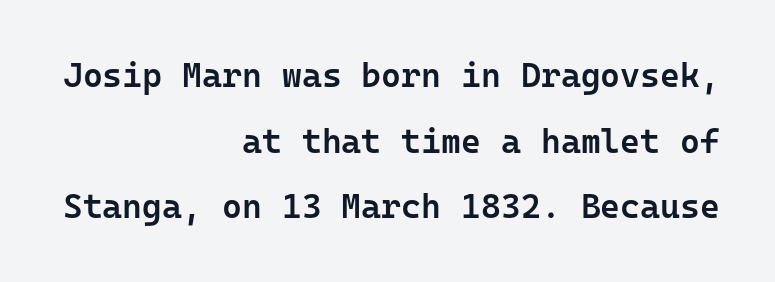
{"serif": "no", "italic": "no", "bold": "semi", "weight": "semibold", "width": "normal", "stroke_contrast": "low", "x_height": "medium", "monospaced": "yes", "underline": "no", "align": "right", "line_spacing": "loose", "line_spacing_ratio": 1.93, "letter_spacing": "normal", "letter_spacing_em": 0.0, "glyph_px": 34}
